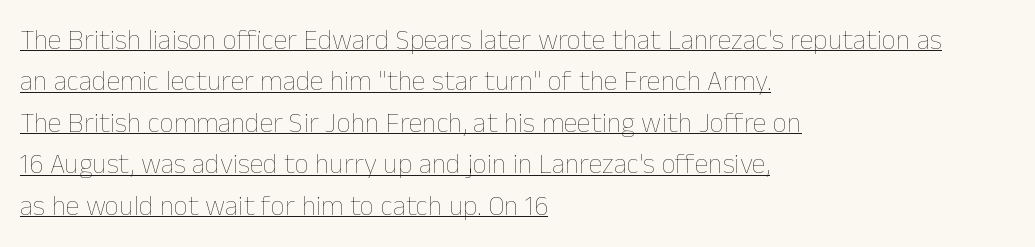
Q: Is the text bold? A: No.
Q: Is the text italic (slanted)? A: No, it is upright.
Q: Is the text underlined? A: Yes.
Q: How is the paragraph aligned? A: Left-aligned.
Q: Is the spacing between letters normal or unusually wide? A: Normal.
Q: Is the spacing between lines tight, normal or loose? A: Normal.
Q: Width (condensed, normal, or wide)? A: Normal.
Q: Stroke contrast? A: Low.
Q: x-height? A: Medium.
Q: Monospaced? A: No.
